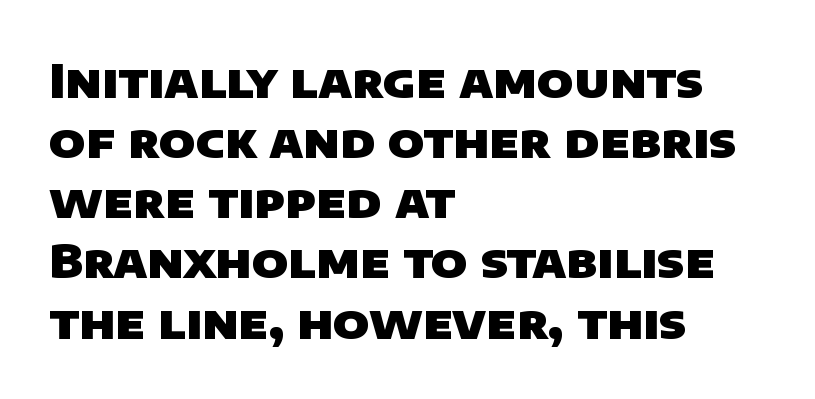
Q: Is the text bold? A: Yes.
Q: Is the typeface a serif or a sans-serif typeface? A: Sans-serif.
Q: Is the text underlined? A: No.
Q: How is the paragraph aligned? A: Left-aligned.
Q: Is the spacing between letters normal or unusually wide? A: Normal.
Q: Is the spacing between lines tight, normal or loose? A: Normal.
Q: Width (condensed, normal, or wide)? A: Normal.
Q: Stroke contrast? A: Low.
Q: x-height? A: Large.
Q: Monospaced? A: No.
